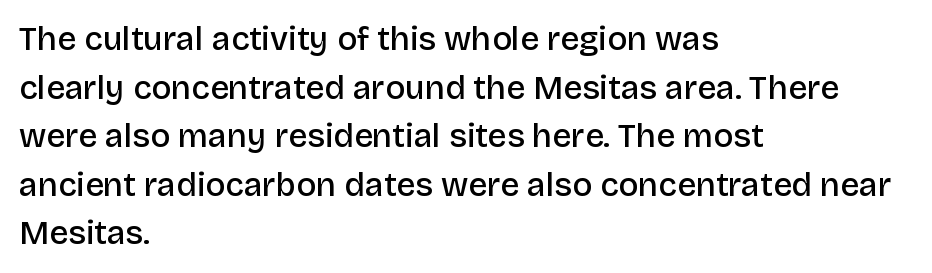
Q: Is the text bold? A: Semi-bold.
Q: Is the text italic (slanted)? A: No, it is upright.
Q: Is the typeface a serif or a sans-serif typeface? A: Sans-serif.
Q: Is the text underlined? A: No.
Q: How is the paragraph aligned? A: Left-aligned.
Q: Is the spacing between letters normal or unusually wide? A: Normal.
Q: Is the spacing between lines tight, normal or loose? A: Normal.
Q: Width (condensed, normal, or wide)? A: Normal.
Q: Stroke contrast? A: Low.
Q: x-height? A: Large.
Q: Monospaced? A: No.
